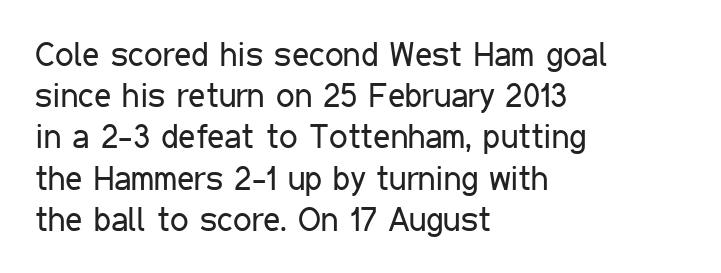
Q: Is the text bold? A: No.
Q: Is the text italic (slanted)? A: No, it is upright.
Q: Is the typeface a serif or a sans-serif typeface? A: Sans-serif.
Q: Is the text underlined? A: No.
Q: How is the paragraph aligned? A: Left-aligned.
Q: Is the spacing between letters normal or unusually wide? A: Normal.
Q: Is the spacing between lines tight, normal or loose? A: Normal.
Q: Width (condensed, normal, or wide)? A: Condensed.
Q: Stroke contrast? A: Low.
Q: x-height? A: Medium.
Q: Monospaced? A: No.
